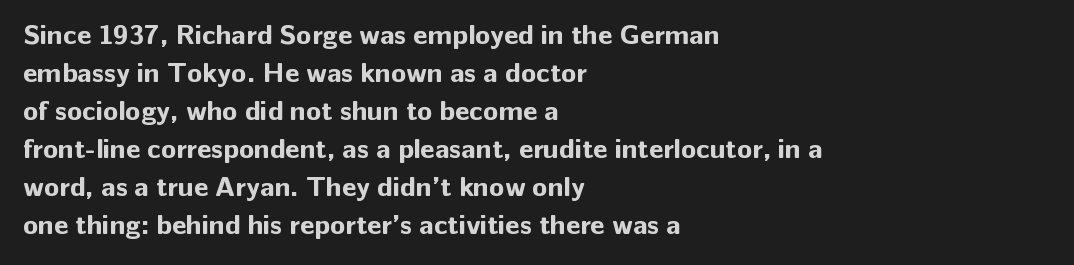
Q: Is the text bold? A: Yes.
Q: Is the text italic (slanted)? A: No, it is upright.
Q: Is the typeface a serif or a sans-serif typeface? A: Sans-serif.
Q: Is the text underlined? A: No.
Q: How is the paragraph aligned? A: Left-aligned.
Q: Is the spacing between letters normal or unusually wide? A: Normal.
Q: Is the spacing between lines tight, normal or loose? A: Normal.
Q: Width (condensed, normal, or wide)? A: Normal.
Q: Stroke contrast? A: Low.
Q: x-height? A: Medium.
Q: Monospaced? A: No.
